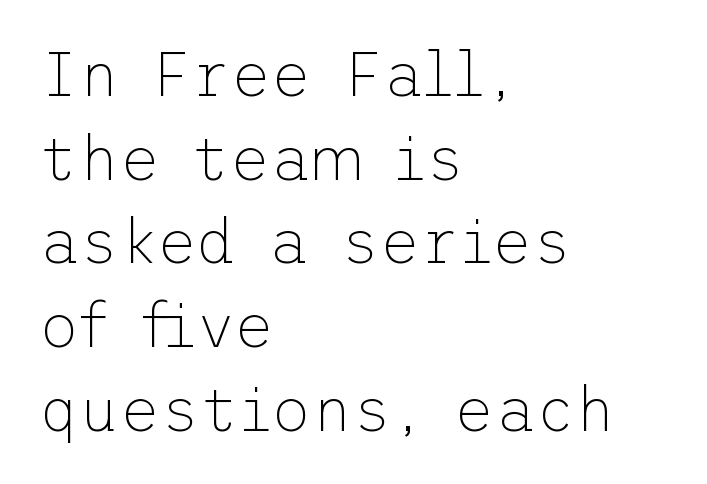
Horizontal alignment here is leftward, the default for most running prose. The line-height multiplier appears to be the usual default. Nobody touched the tracking dial on this one. The font is comparable to plain body text, perhaps lighter.
